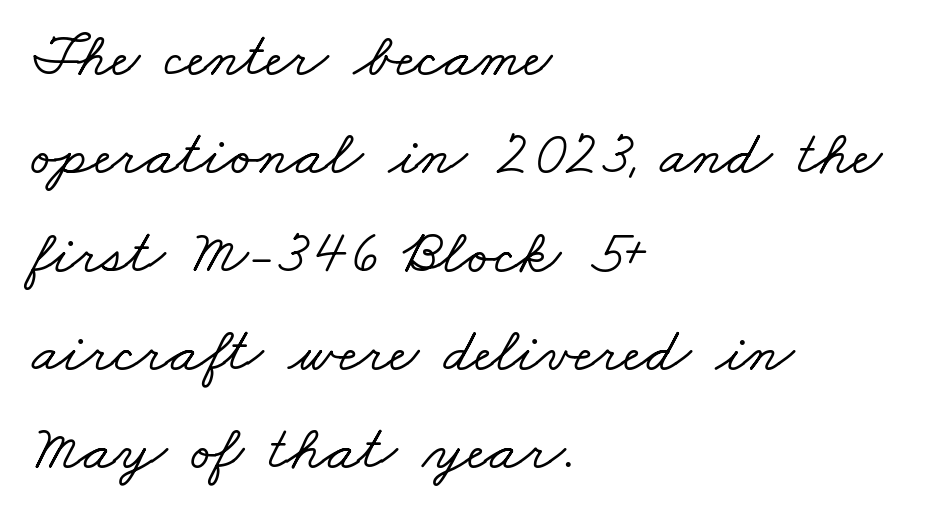
{"serif": "yes", "width": "wide", "stroke_contrast": "low", "x_height": "small", "monospaced": "no", "underline": "no", "align": "left", "line_spacing": "normal", "line_spacing_ratio": 1.56, "letter_spacing": "normal", "letter_spacing_em": 0.0, "glyph_px": 63}
